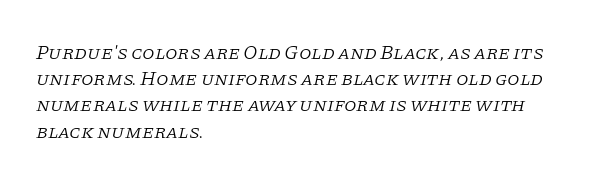
The setting favours the left margin, as ordinary paragraphs usually do. Evenly set lines give the paragraph a standard silhouette. Letters rest on an invisible, unmarked baseline. The strokes are not fattened; the text isn't bold. In terms of letterspacing, this is plain default setting. Observe the lean: these are italic letterforms.
